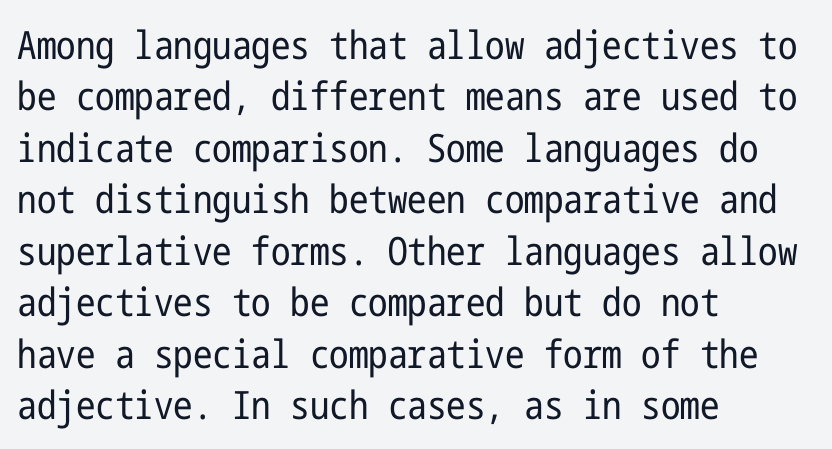
Q: Is the text bold? A: No.
Q: Is the text italic (slanted)? A: No, it is upright.
Q: Is the typeface a serif or a sans-serif typeface? A: Sans-serif.
Q: Is the text underlined? A: No.
Q: How is the paragraph aligned? A: Left-aligned.
Q: Is the spacing between letters normal or unusually wide? A: Normal.
Q: Is the spacing between lines tight, normal or loose? A: Normal.
Q: Width (condensed, normal, or wide)? A: Condensed.
Q: Stroke contrast? A: Low.
Q: x-height? A: Medium.
